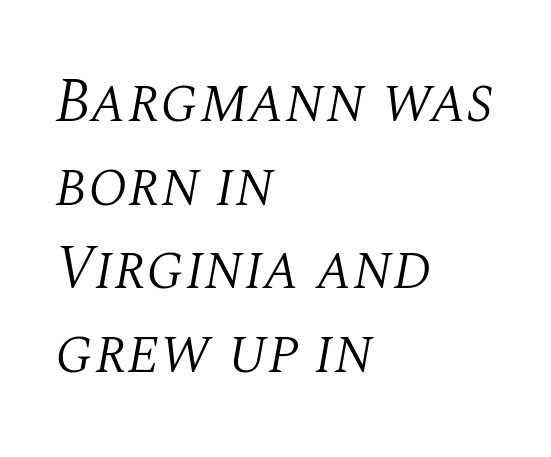
Weight: in the light-to-regular range. Each word holds together tightly as a unit, with standard inter-letter gaps. This sample has the flowing, uneven cadence of proportional lettering. What kind of face is this? One with serifs. Characters are canted at an angle relative to the baseline's perpendicular.
